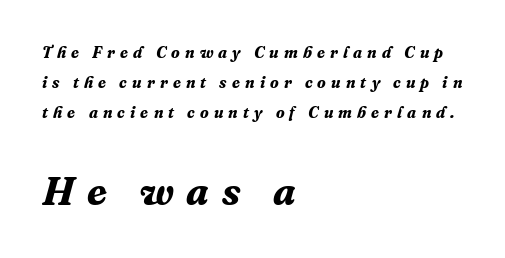
The image shows 40 px bold serif type, italic (leaning right); set left-aligned, line spacing 1.89x, unusually wide letter spacing (+0.32 em), not underlined; the second (bottom) block is 2.5x larger; medium stroke contrast and a medium x-height.
